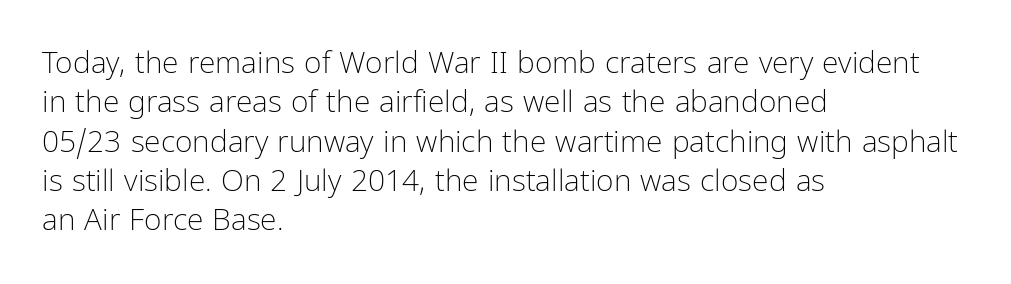
Q: Is the text bold? A: No.
Q: Is the text italic (slanted)? A: No, it is upright.
Q: Is the typeface a serif or a sans-serif typeface? A: Sans-serif.
Q: Is the text underlined? A: No.
Q: How is the paragraph aligned? A: Left-aligned.
Q: Is the spacing between letters normal or unusually wide? A: Normal.
Q: Is the spacing between lines tight, normal or loose? A: Normal.
Q: Width (condensed, normal, or wide)? A: Condensed.
Q: Stroke contrast? A: Low.
Q: x-height? A: Medium.
Q: Monospaced? A: No.
